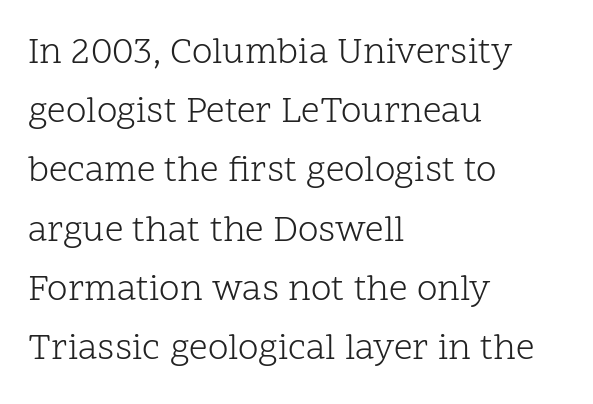
{"serif": "yes", "italic": "no", "bold": "no", "weight": "light", "width": "normal", "stroke_contrast": "low", "x_height": "medium", "monospaced": "no", "underline": "no", "align": "left", "line_spacing": "normal", "line_spacing_ratio": 1.6, "letter_spacing": "normal", "letter_spacing_em": 0.0, "glyph_px": 37}
